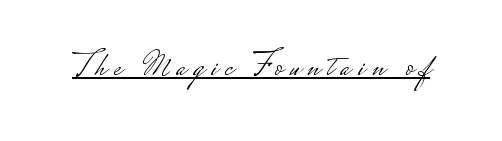
The image shows 34 px light, wide sans-serif type; set unusually wide letter spacing (+0.21 em), underlined; low stroke contrast.
